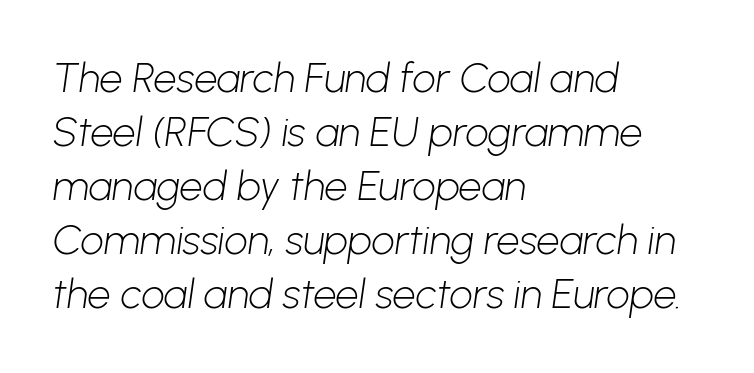
{"serif": "no", "bold": "no", "weight": "light", "width": "normal", "stroke_contrast": "low", "x_height": "medium", "monospaced": "no", "underline": "no", "align": "left", "line_spacing": "normal", "line_spacing_ratio": 1.32, "letter_spacing": "normal", "letter_spacing_em": 0.0, "glyph_px": 41}
